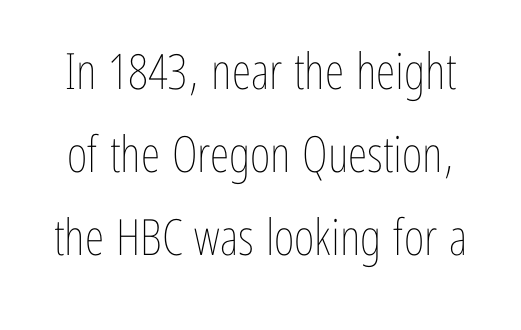
No chunkiness to these letters — they're not bold. Style check: upright. In terms of letterspacing, this is plain default setting. One glance says typical: line gaps are just what's usual. Each letter keeps its own natural width here, so spacing adapts to shape.
